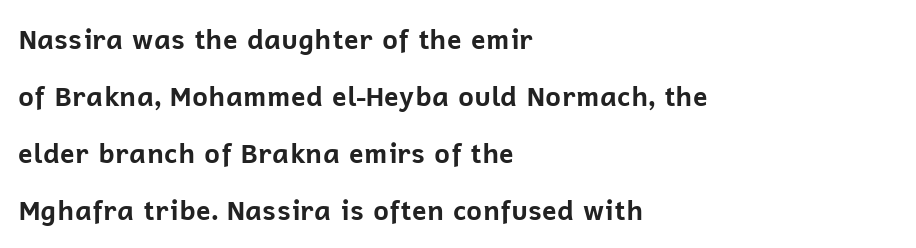
The image shows 27 px bold type, upright; set left-aligned, loose line spacing (2.11x), normal letter spacing, not underlined.
